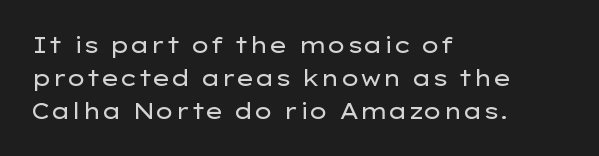
{"italic": "no", "bold": "no", "underline": "no", "align": "left", "line_spacing": "normal", "line_spacing_ratio": 1.5, "letter_spacing": "normal", "letter_spacing_em": 0.0, "glyph_px": 22}
